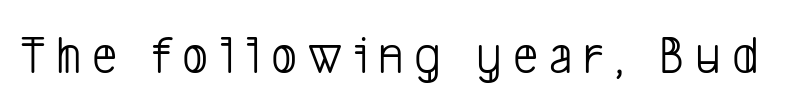
In terms of letterspacing, this is a distinctly airy, spread setting. Rule under the text: the space is simply empty. This reads as an unemphasized weight, regular at the heaviest. Is this a fixed-width face? No — the glyphs have proportional, varying widths. Regarding serifs, this sample does without them.
